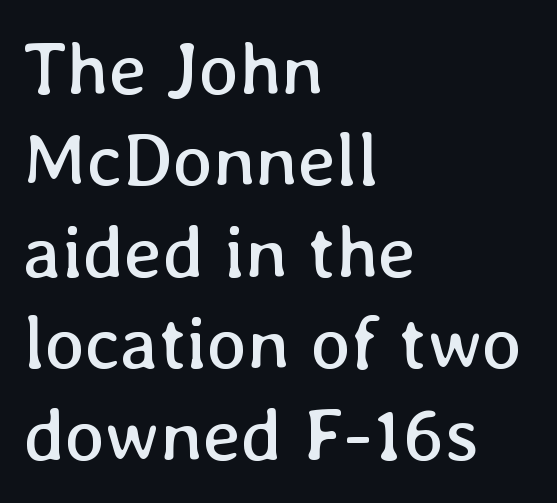
{"italic": "no", "bold": "no", "weight": "regular", "width": "normal", "stroke_contrast": "low", "x_height": "medium", "monospaced": "no", "underline": "no", "align": "left", "line_spacing_ratio": 1.22, "letter_spacing": "normal", "letter_spacing_em": 0.0, "glyph_px": 75}
